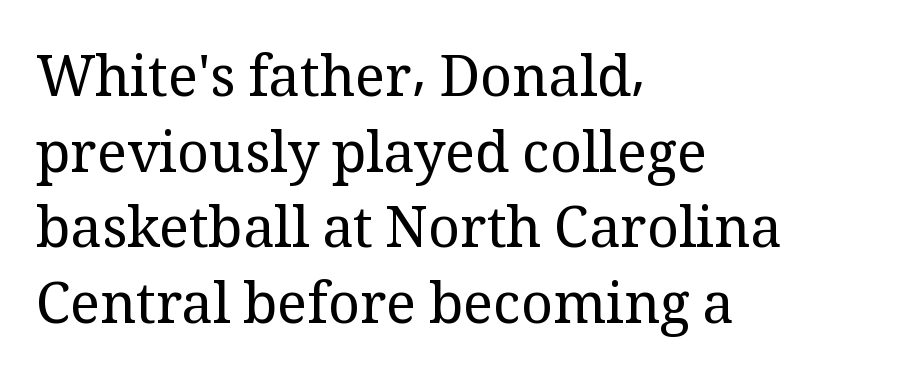
The image shows 56 px regular-weight serif type, upright; set left-aligned, normal line spacing (1.35x), normal letter spacing, not underlined; medium stroke contrast and a medium x-height.
